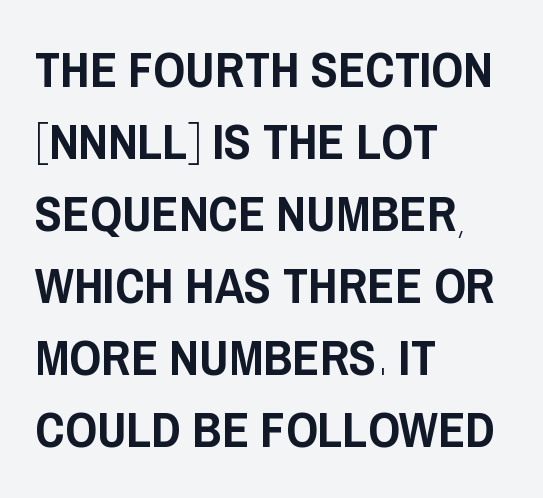
The image shows 50 px condensed sans-serif type, upright; set left-aligned, normal line spacing (1.44x), normal letter spacing, not underlined; low stroke contrast and a large x-height.
